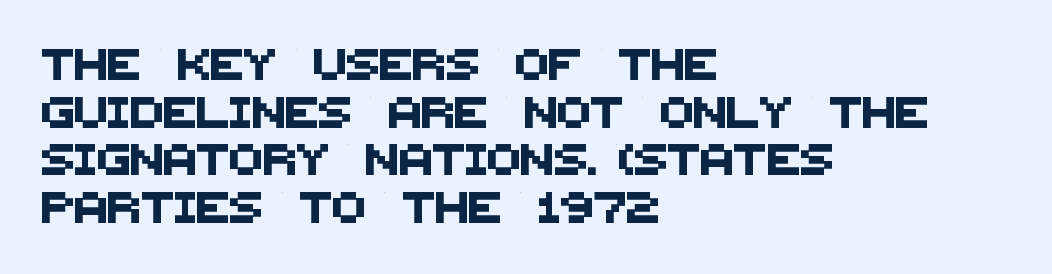
The image shows 31 px sans-serif type; set left-aligned, normal line spacing (1.54x), normal letter spacing, not underlined; medium stroke contrast and a large x-height.
